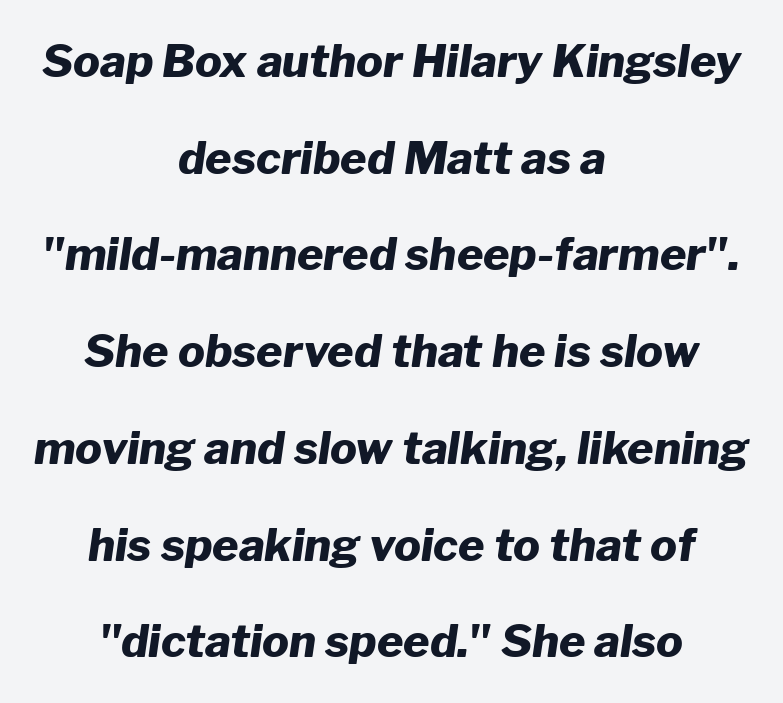
{"italic": "yes", "lean": "right", "slant_degrees": 8, "bold": "yes", "weight": "heavy", "width": "normal", "stroke_contrast": "low", "x_height": "medium", "monospaced": "no", "underline": "no", "align": "center", "line_spacing": "loose", "line_spacing_ratio": 2.15, "letter_spacing": "normal", "letter_spacing_em": 0.0, "glyph_px": 45}
